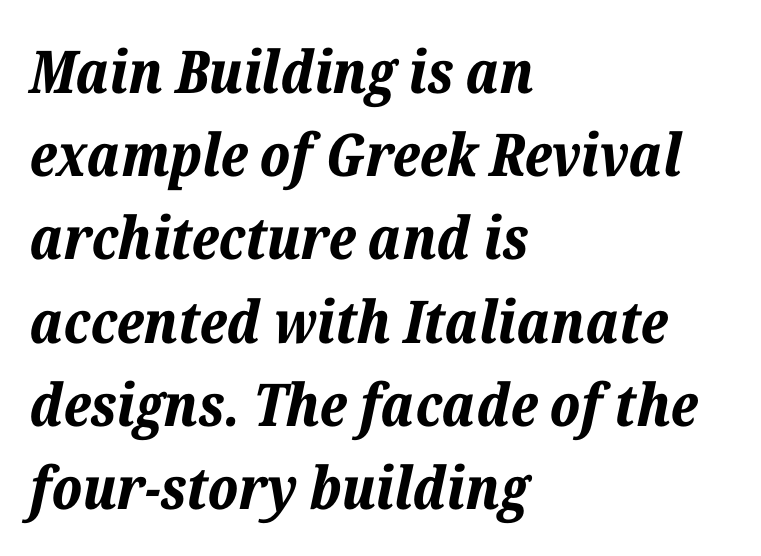
Q: Is the text bold? A: Yes.
Q: Is the text italic (slanted)? A: Yes, it leans right by about 12 degrees.
Q: Is the text underlined? A: No.
Q: How is the paragraph aligned? A: Left-aligned.
Q: Is the spacing between letters normal or unusually wide? A: Normal.
Q: Is the spacing between lines tight, normal or loose? A: Normal.
Q: Width (condensed, normal, or wide)? A: Normal.
Q: Stroke contrast? A: Low.
Q: x-height? A: Medium.
Q: Monospaced? A: No.
